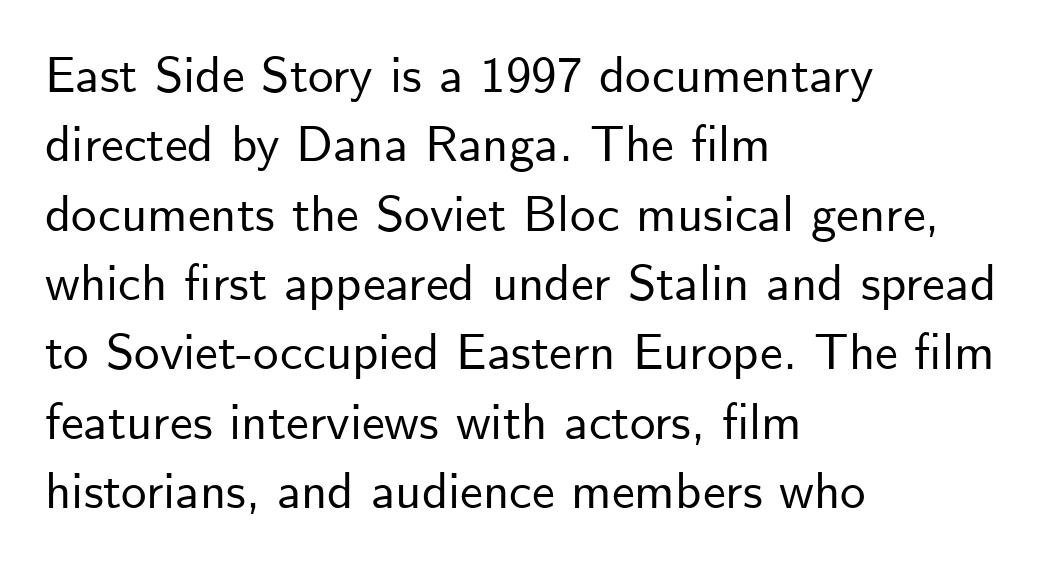
The image shows 51 px sans-serif type, upright; set left-aligned, normal line spacing (1.36x), normal letter spacing, not underlined; low stroke contrast and a small x-height.
